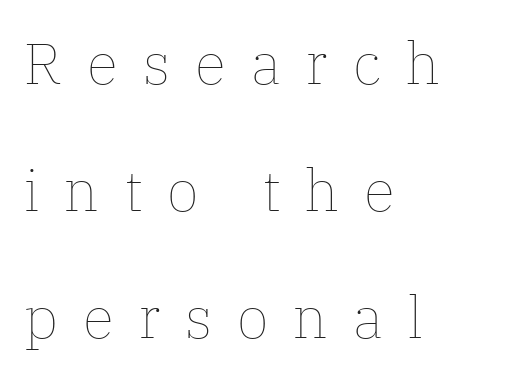
Q: Is the text bold? A: No.
Q: Is the text italic (slanted)? A: No, it is upright.
Q: Is the text underlined? A: No.
Q: How is the paragraph aligned? A: Left-aligned.
Q: Is the spacing between letters normal or unusually wide? A: Unusually wide.
Q: Is the spacing between lines tight, normal or loose? A: Loose.
Q: Width (condensed, normal, or wide)? A: Normal.
Q: Stroke contrast? A: Low.
Q: x-height? A: Medium.
Q: Monospaced? A: No.
